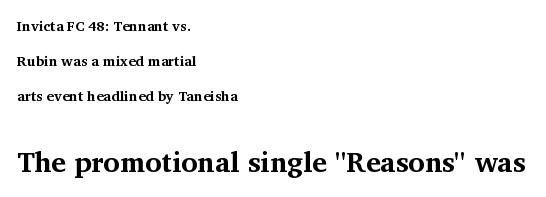
The strip under each line holds only bare page. Is there any slant? The stems are plumb. Here the glyphs are tracked normally, forming tight word shapes. The letters advance in unequal steps, a hallmark of proportional type. Each letter's strokes conclude with small projecting serifs.
